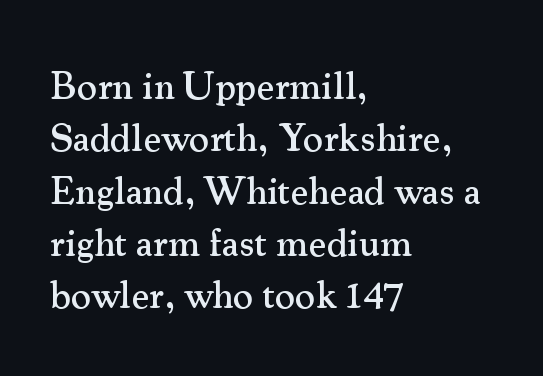
The image shows 39 px serif type, upright; set left-aligned, normal line spacing (1.34x), normal letter spacing, not underlined; medium stroke contrast and a small x-height.
